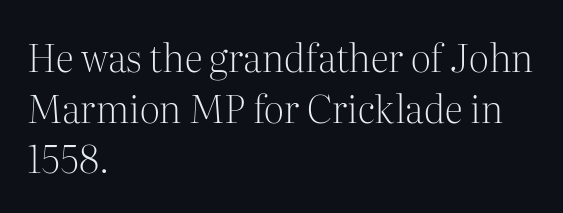
Q: Is the text bold? A: No.
Q: Is the text italic (slanted)? A: No, it is upright.
Q: Is the typeface a serif or a sans-serif typeface? A: Serif.
Q: Is the text underlined? A: No.
Q: How is the paragraph aligned? A: Left-aligned.
Q: Is the spacing between letters normal or unusually wide? A: Normal.
Q: Is the spacing between lines tight, normal or loose? A: Normal.
Q: Width (condensed, normal, or wide)? A: Normal.
Q: Stroke contrast? A: Medium.
Q: x-height? A: Medium.
Q: Monospaced? A: No.
